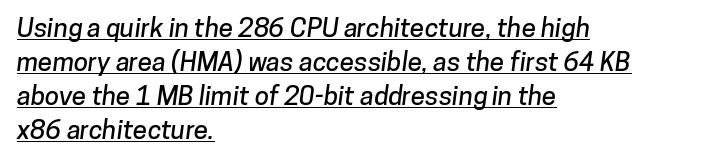
{"underline": "yes", "align": "left", "line_spacing": "normal", "line_spacing_ratio": 1.31, "letter_spacing": "normal", "letter_spacing_em": 0.0, "glyph_px": 26}
